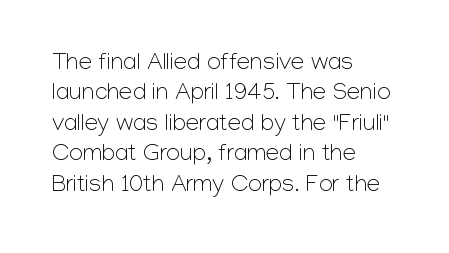
The type sits square on the baseline with zero lean. Only glyphs here, with clear space below each row. This sample is left-justified, so line endings fall wherever the words run out. Nothing unusual about the tracking: characters are spaced as the font intends. No extra ink here — the face is not bold.
